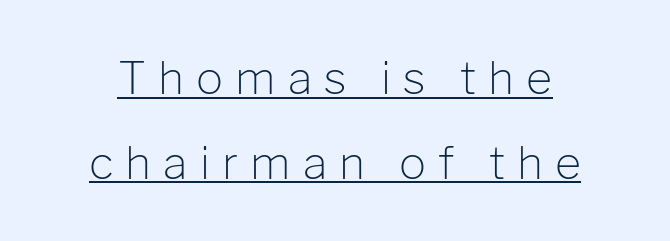
Q: Is the text bold? A: No.
Q: Is the text italic (slanted)? A: No, it is upright.
Q: Is the typeface a serif or a sans-serif typeface? A: Sans-serif.
Q: Is the text underlined? A: Yes.
Q: Is the spacing between letters normal or unusually wide? A: Unusually wide.
Q: Width (condensed, normal, or wide)? A: Normal.
Q: Stroke contrast? A: Low.
Q: x-height? A: Medium.
Q: Monospaced? A: No.
